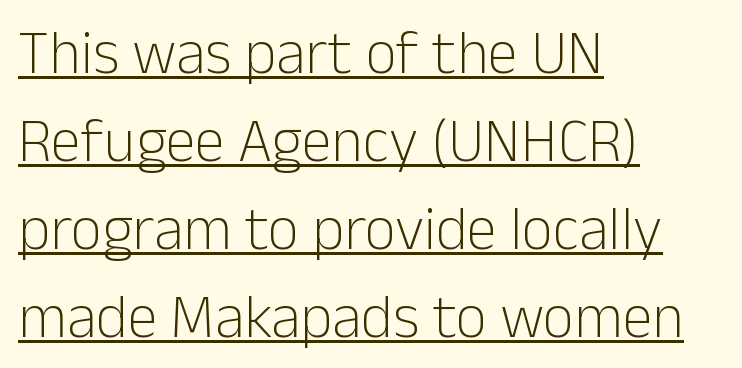
Q: Is the text bold? A: No.
Q: Is the text italic (slanted)? A: No, it is upright.
Q: Is the typeface a serif or a sans-serif typeface? A: Sans-serif.
Q: Is the text underlined? A: Yes.
Q: How is the paragraph aligned? A: Left-aligned.
Q: Is the spacing between letters normal or unusually wide? A: Normal.
Q: Is the spacing between lines tight, normal or loose? A: Normal.
Q: Width (condensed, normal, or wide)? A: Normal.
Q: Stroke contrast? A: Low.
Q: x-height? A: Medium.
Q: Monospaced? A: No.
